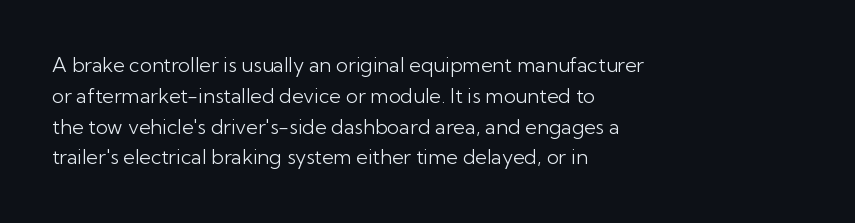
{"italic": "no", "bold": "no", "underline": "no", "align": "left", "line_spacing": "normal", "line_spacing_ratio": 1.54, "letter_spacing": "normal", "letter_spacing_em": 0.0, "glyph_px": 20}
